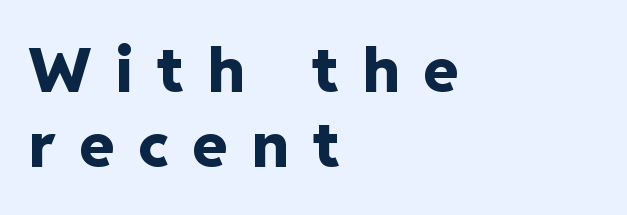
Letter spacing: wide. Spacing verdict: proportional, widths tailored to each character. Emphasis by weight is at full strength: bold. Check under the words: just untouched page.
